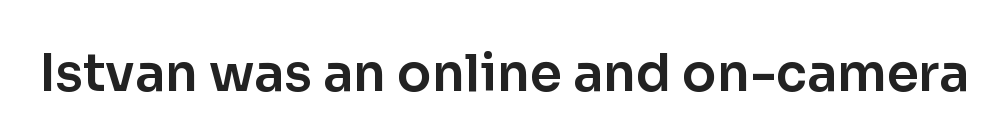
{"serif": "no", "italic": "no", "width": "normal", "stroke_contrast": "low", "x_height": "medium", "monospaced": "no", "underline": "no", "letter_spacing": "normal", "letter_spacing_em": 0.0, "glyph_px": 51}
